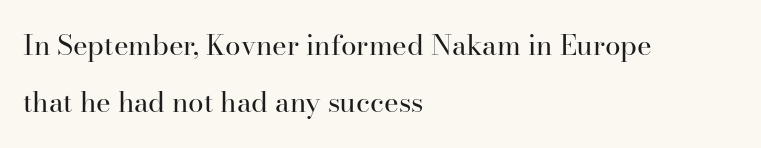
{"serif": "yes", "italic": "no", "bold": "no", "weight": "regular", "width": "normal", "stroke_contrast": "high", "x_height": "small", "monospaced": "no", "underline": "no", "align": "left", "line_spacing": "loose", "line_spacing_ratio": 2.05, "letter_spacing": "normal", "letter_spacing_em": 0.0, "glyph_px": 28}
